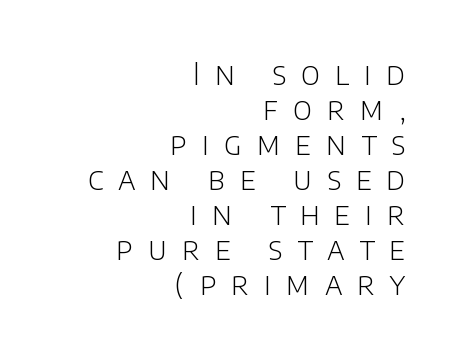
The image shows 31 px light sans-serif type, upright; set right-aligned, tight line spacing (1.13x), unusually wide letter spacing (+0.48 em), not underlined; low stroke contrast and a large x-height.
